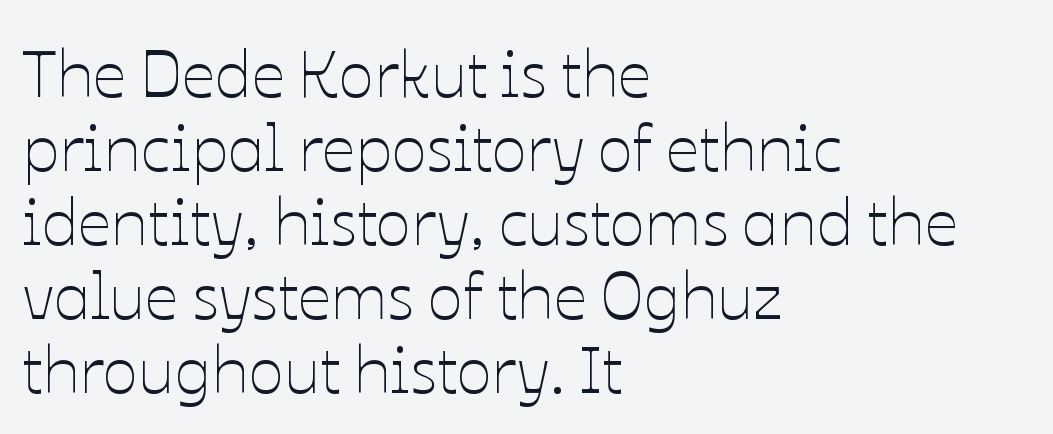
Is there much room between lines? No — they nearly touch. Characters remain perfectly vertical along every line. Look at the tracking — it's just the regular setting, nothing added. Alignment: flush left. Decoration check: the copy has no underline.
